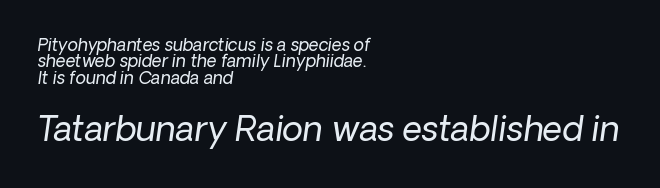
The image shows 34 px regular-weight sans-serif type; set left-aligned, tight line spacing (0.97x), normal letter spacing, not underlined; the second (bottom) block is 2.0x larger; low stroke contrast and a medium x-height.
